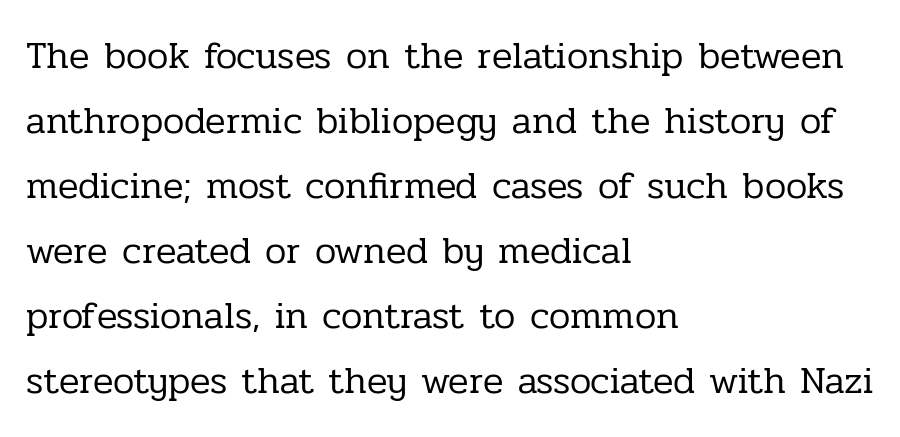
Q: Is the text bold? A: No.
Q: Is the text italic (slanted)? A: No, it is upright.
Q: Is the typeface a serif or a sans-serif typeface? A: Serif.
Q: Is the text underlined? A: No.
Q: How is the paragraph aligned? A: Left-aligned.
Q: Is the spacing between letters normal or unusually wide? A: Normal.
Q: Width (condensed, normal, or wide)? A: Normal.
Q: Stroke contrast? A: Low.
Q: x-height? A: Medium.
Q: Monospaced? A: No.
